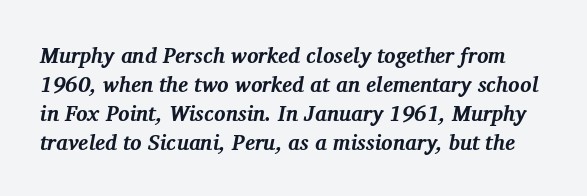
The image shows 21 px bold type, italic (leaning right); set normal line spacing (1.38x), normal letter spacing, not underlined.
